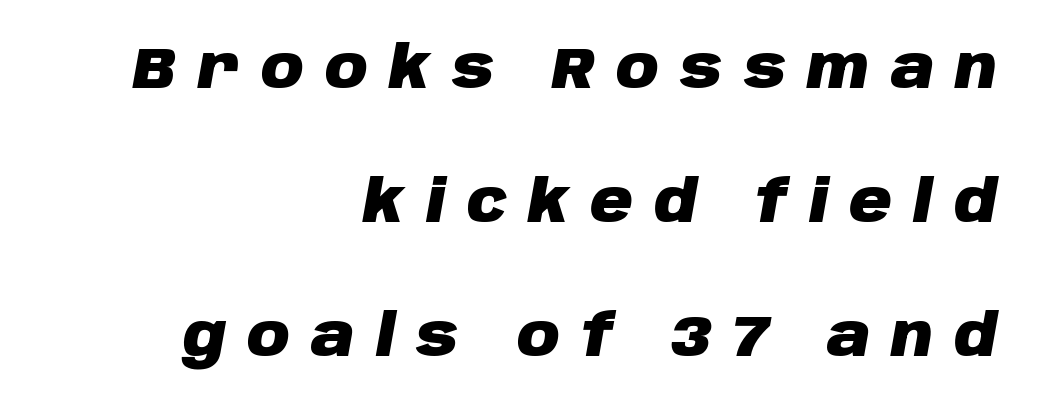
You could not count columns in this text — the font is proportionally spaced. The whole block is typeset with a tilt. Rule under the text: the space is simply empty. Leftover space on each line is placed entirely before the opening word.
